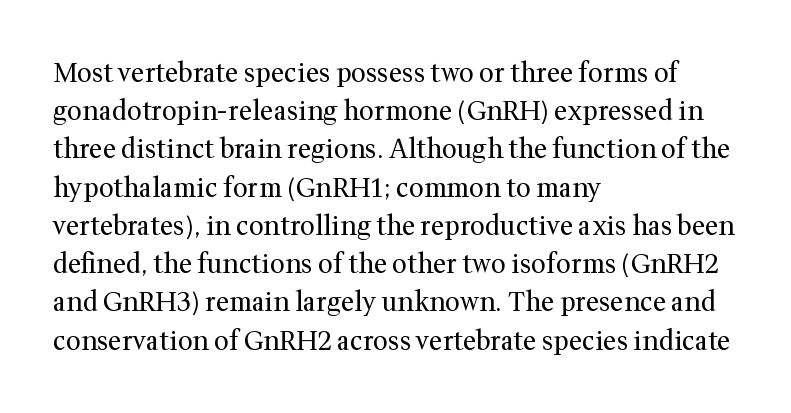
{"italic": "no", "bold": "no", "underline": "no", "align": "left", "line_spacing": "normal", "line_spacing_ratio": 1.47, "letter_spacing": "normal", "letter_spacing_em": 0.0, "glyph_px": 26}
